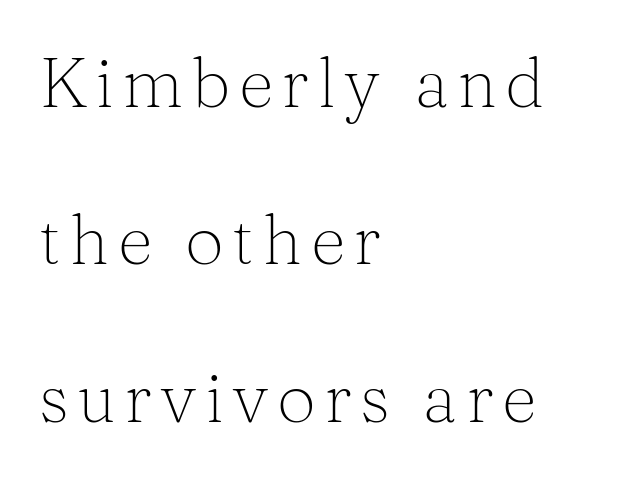
{"serif": "yes", "italic": "no", "bold": "no", "weight": "light", "width": "normal", "stroke_contrast": "medium", "x_height": "medium", "monospaced": "no", "underline": "no", "align": "left", "line_spacing": "loose", "line_spacing_ratio": 2.28, "glyph_px": 69}
